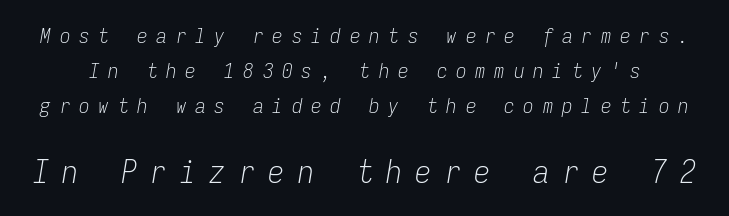
The image shows 32 px light, condensed type, italic (leaning right), monospaced; set normal line spacing (1.66x), unusually wide letter spacing (+0.42 em), not underlined; the second (bottom) block is 1.52x larger; low stroke contrast and a medium x-height.
